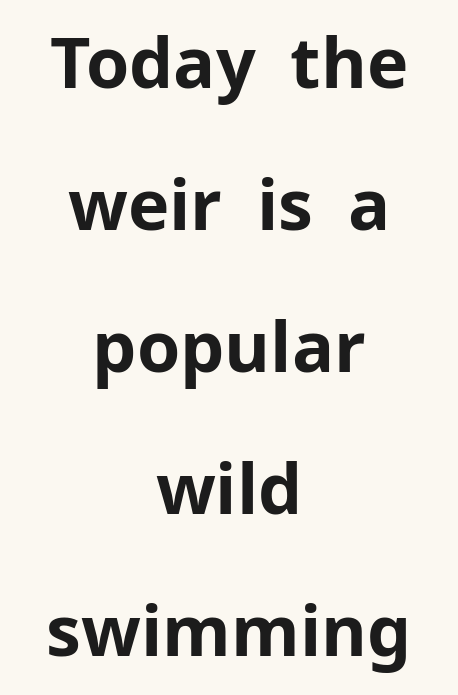
The tracking reads as untouched default to a designer's eye. Look at the bottom of the vertical strokes: they stop flat, with no serifs. This sample has the flowing, uneven cadence of proportional lettering. Every letter is thick-stroked: bold, no question. The passage is arranged like a title page — every line centered.
